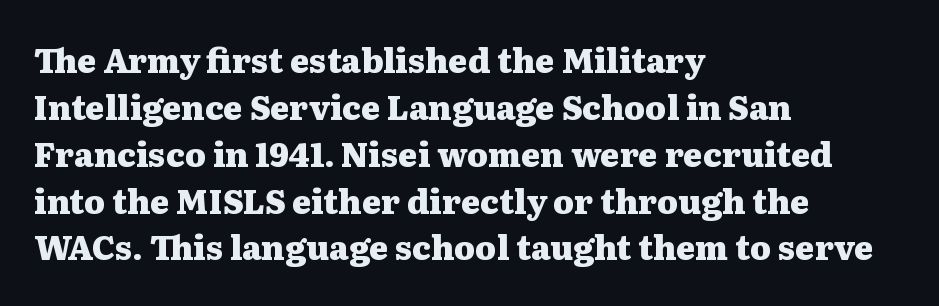
The image shows 33 px heavy, wide serif type, upright; set left-aligned, normal line spacing (1.42x), normal letter spacing, not underlined; medium stroke contrast and a medium x-height.
